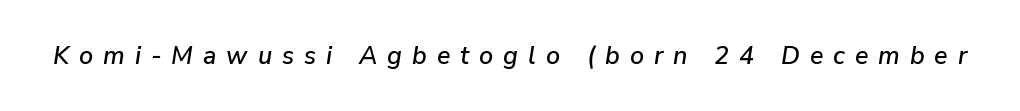
The image shows 25 px text type, italic (leaning right); set unusually wide letter spacing (+0.4 em), not underlined.
